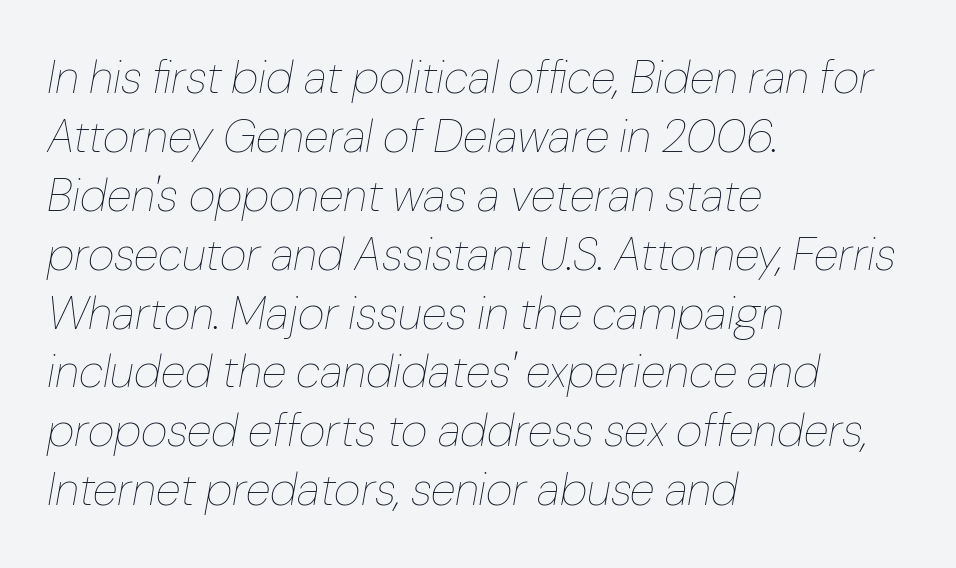
{"italic": "yes", "lean": "right", "slant_degrees": 10, "bold": "no", "weight": "thin", "width": "normal", "stroke_contrast": "low", "x_height": "medium", "monospaced": "no", "underline": "no", "align": "left", "line_spacing": "normal", "line_spacing_ratio": 1.28, "letter_spacing": "normal", "letter_spacing_em": 0.0, "glyph_px": 46}
